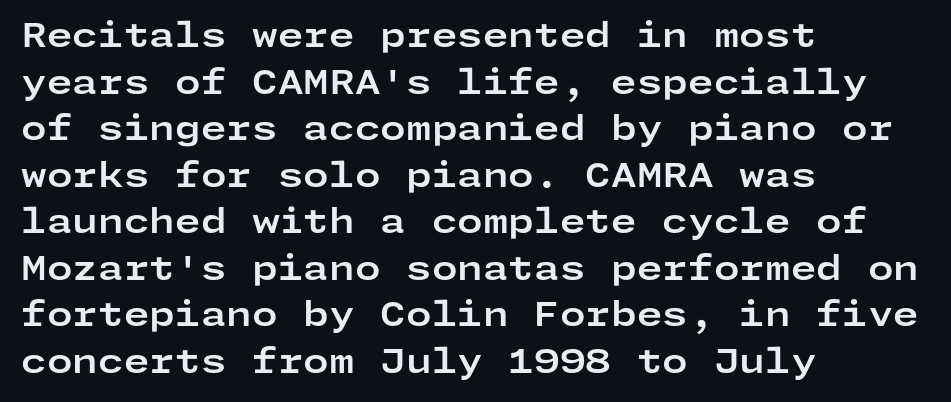
The image shows 33 px bold, wide sans-serif type, upright; set left-aligned, normal line spacing (1.41x), normal letter spacing, not underlined; low stroke contrast and a medium x-height.
